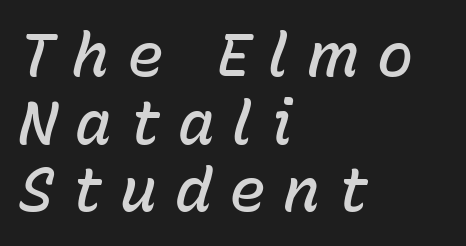
The image shows 61 px semibold type, italic (leaning right); set left-aligned, tight line spacing (1.11x), unusually wide letter spacing (+0.29 em), not underlined; low stroke contrast and a medium x-height.
